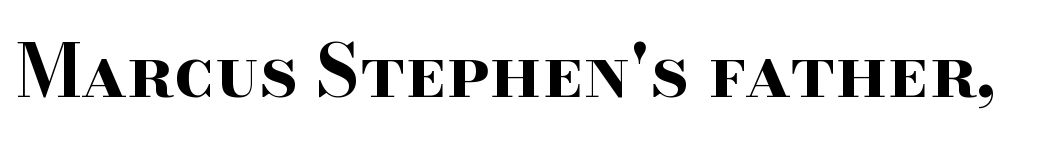
{"serif": "yes", "italic": "no", "bold": "yes", "weight": "bold", "width": "wide", "stroke_contrast": "high", "x_height": "small", "monospaced": "no", "underline": "no", "letter_spacing": "normal", "letter_spacing_em": 0.0, "glyph_px": 72}
